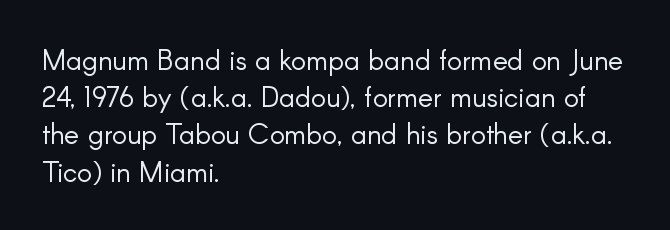
Q: Is the text bold? A: No.
Q: Is the text italic (slanted)? A: No, it is upright.
Q: Is the typeface a serif or a sans-serif typeface? A: Sans-serif.
Q: Is the text underlined? A: No.
Q: How is the paragraph aligned? A: Left-aligned.
Q: Is the spacing between letters normal or unusually wide? A: Normal.
Q: Is the spacing between lines tight, normal or loose? A: Normal.
Q: Width (condensed, normal, or wide)? A: Normal.
Q: Stroke contrast? A: Low.
Q: x-height? A: Small.
Q: Monospaced? A: No.
